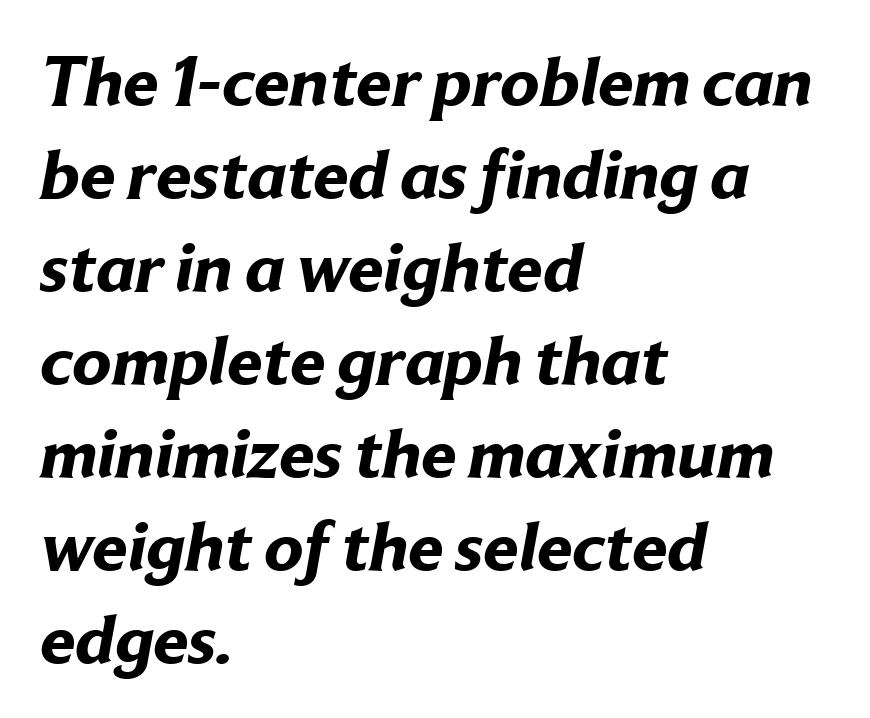
{"serif": "no", "bold": "yes", "weight": "bold", "width": "normal", "stroke_contrast": "low", "x_height": "medium", "monospaced": "no", "underline": "no", "align": "left", "line_spacing": "normal", "line_spacing_ratio": 1.31, "letter_spacing": "normal", "letter_spacing_em": 0.0, "glyph_px": 71}
